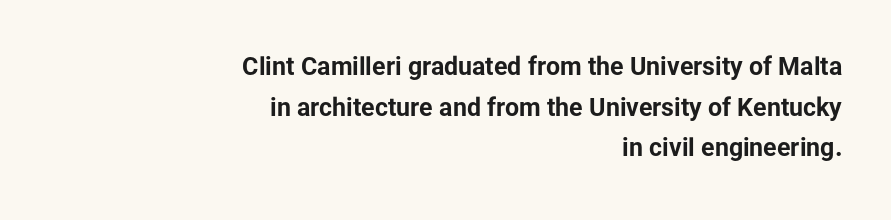
A dark, heavy texture on the line: the type is bold. This sample uses plain, unmodified letter spacing. The typography opts for an upright posture over an oblique one. Does the copy run flush right? Yes — the right margin is perfectly even.
